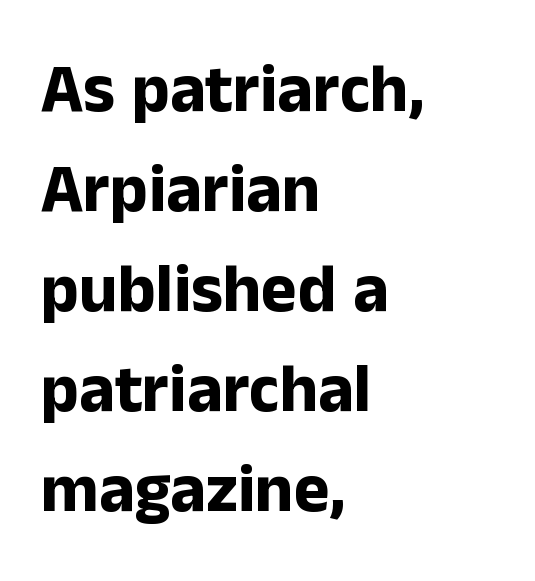
Q: Is the text bold? A: Yes.
Q: Is the text italic (slanted)? A: No, it is upright.
Q: Is the typeface a serif or a sans-serif typeface? A: Sans-serif.
Q: Is the text underlined? A: No.
Q: How is the paragraph aligned? A: Left-aligned.
Q: Is the spacing between letters normal or unusually wide? A: Normal.
Q: Is the spacing between lines tight, normal or loose? A: Normal.
Q: Width (condensed, normal, or wide)? A: Normal.
Q: Stroke contrast? A: Low.
Q: x-height? A: Medium.
Q: Monospaced? A: No.
